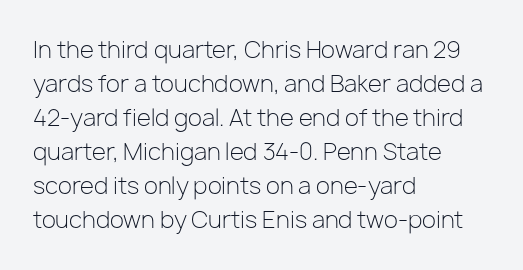
Q: Is the text bold? A: No.
Q: Is the text italic (slanted)? A: No, it is upright.
Q: Is the text underlined? A: No.
Q: How is the paragraph aligned? A: Left-aligned.
Q: Is the spacing between letters normal or unusually wide? A: Normal.
Q: Is the spacing between lines tight, normal or loose? A: Normal.
